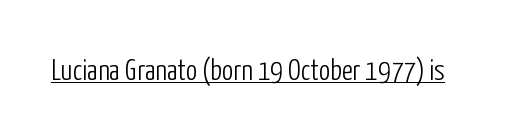
Short note: letters normally spaced. On a weight scale, this lands at 450 or below. Think of a printed novel: that variable character pitch is what you see here. Stroke terminals: plain, sans-serif. Characters remain perfectly vertical along every line.
